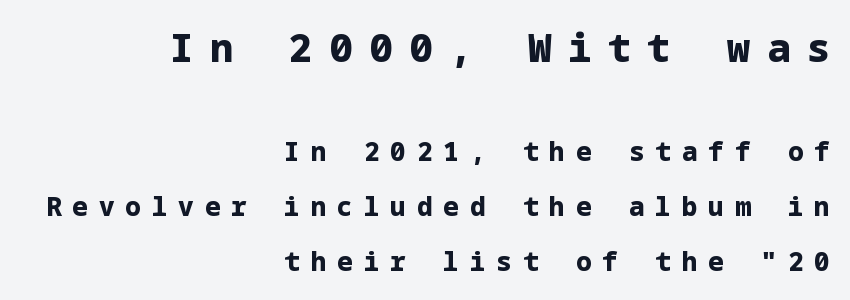
Type style note: lacks serifs. The more generous point size was reserved for the upper chunk. Do the letters lean? They stand straight. Is the block centered? No — it sits flush against the right margin. Heavy, bold letterforms. One glance says open: line gaps are wider than usual.
